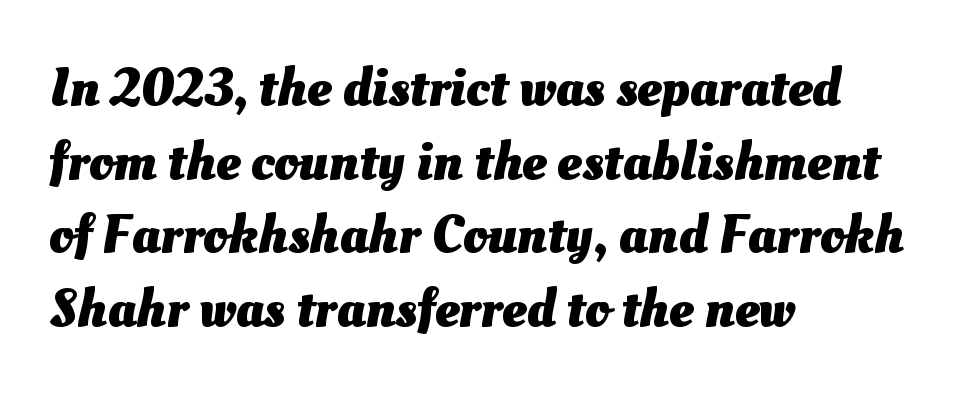
The image shows 55 px heavy type; set left-aligned, normal line spacing (1.34x), normal letter spacing, not underlined; medium stroke contrast and a small x-height.
